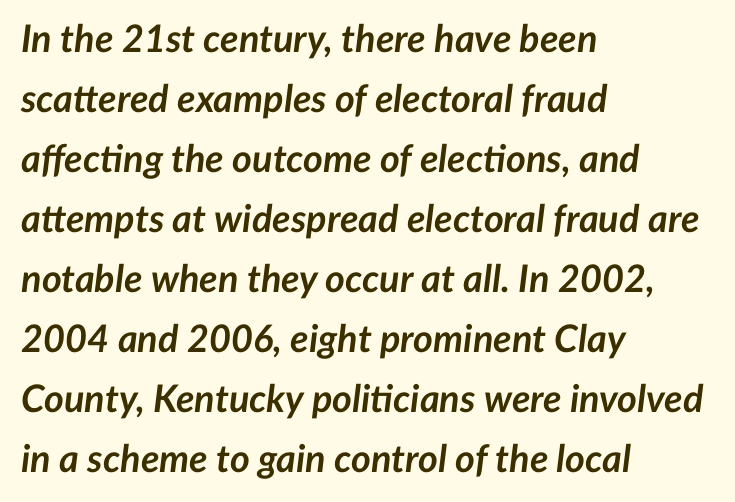
The image shows 38 px semibold type, italic (leaning right); set left-aligned, normal line spacing (1.58x), normal letter spacing, not underlined; low stroke contrast and a medium x-height.
